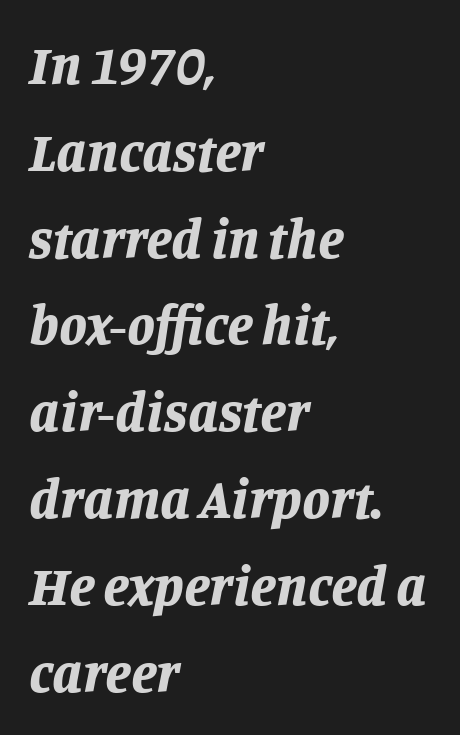
Q: Is the text bold? A: Yes.
Q: Is the text italic (slanted)? A: Yes, it leans right by about 11 degrees.
Q: Is the text underlined? A: No.
Q: How is the paragraph aligned? A: Left-aligned.
Q: Is the spacing between letters normal or unusually wide? A: Normal.
Q: Is the spacing between lines tight, normal or loose? A: Normal.
Q: Width (condensed, normal, or wide)? A: Normal.
Q: Stroke contrast? A: Low.
Q: x-height? A: Large.
Q: Monospaced? A: No.
